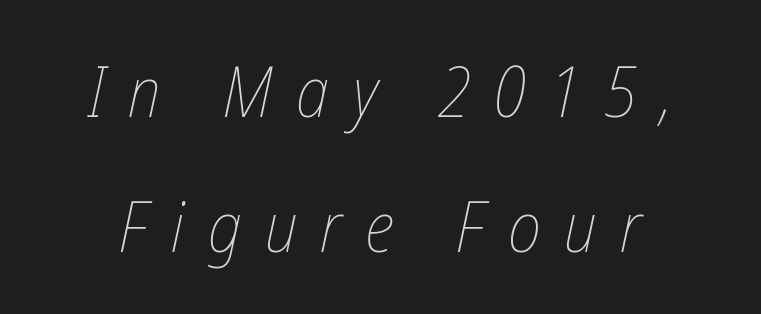
The image shows 71 px thin, condensed type, italic (leaning right); set loose line spacing (1.9x), unusually wide letter spacing (+0.33 em), not underlined; low stroke contrast and a medium x-height.
